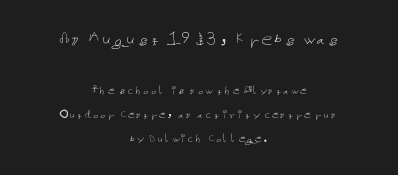
Q: Is the text bold? A: No.
Q: Is the text italic (slanted)? A: No, it is upright.
Q: Is the text underlined? A: No.
Q: How is the paragraph aligned? A: Centered.
Q: Is the spacing between letters normal or unusually wide? A: Normal.
Q: Which block of text is set in a larger size, the first (top) or the second (bottom)? A: The first (top) one.
